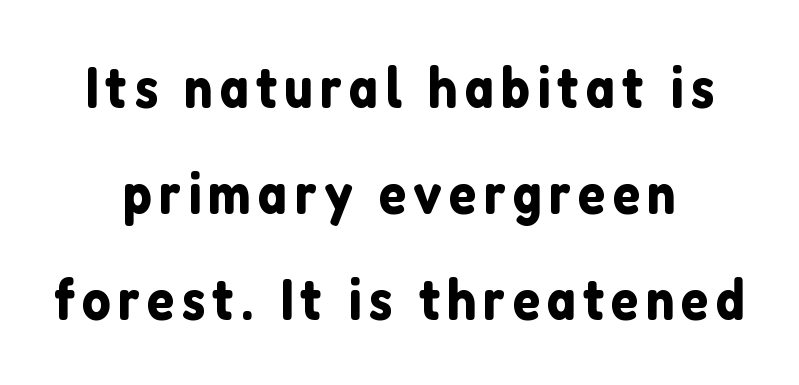
{"serif": "no", "italic": "no", "width": "normal", "stroke_contrast": "low", "x_height": "medium", "monospaced": "no", "underline": "no", "align": "center", "line_spacing_ratio": 1.86, "glyph_px": 57}
